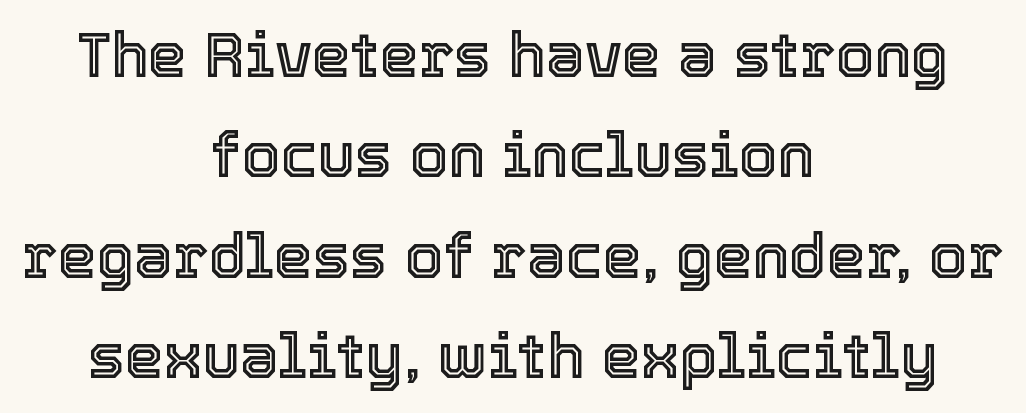
Q: Is the text italic (slanted)? A: No, it is upright.
Q: Is the text underlined? A: No.
Q: How is the paragraph aligned? A: Centered.
Q: Is the spacing between letters normal or unusually wide? A: Normal.
Q: Is the spacing between lines tight, normal or loose? A: Normal.
Q: Width (condensed, normal, or wide)? A: Normal.
Q: x-height? A: Medium.
Q: Monospaced? A: No.
